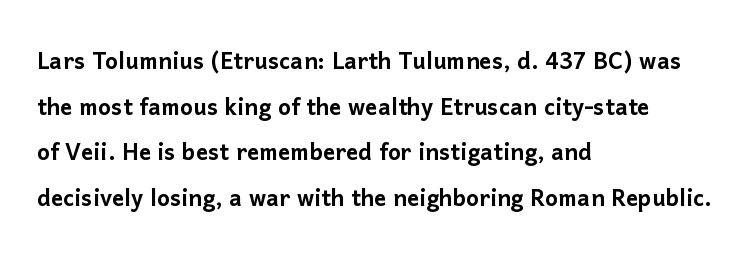
Q: Is the text italic (slanted)? A: No, it is upright.
Q: Is the typeface a serif or a sans-serif typeface? A: Sans-serif.
Q: Is the text underlined? A: No.
Q: How is the paragraph aligned? A: Left-aligned.
Q: Is the spacing between letters normal or unusually wide? A: Normal.
Q: Is the spacing between lines tight, normal or loose? A: Normal.
Q: Width (condensed, normal, or wide)? A: Normal.
Q: Stroke contrast? A: Low.
Q: x-height? A: Medium.
Q: Monospaced? A: No.
